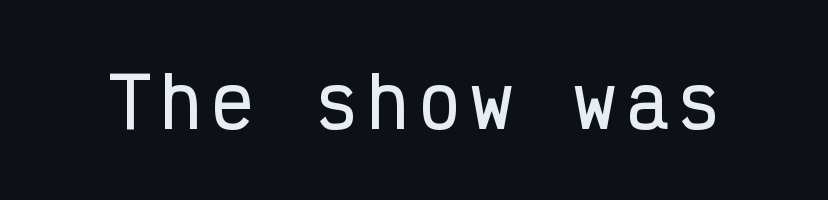
The image shows 69 px condensed sans-serif type, upright, monospaced; set not underlined; low stroke contrast and a medium x-height.
